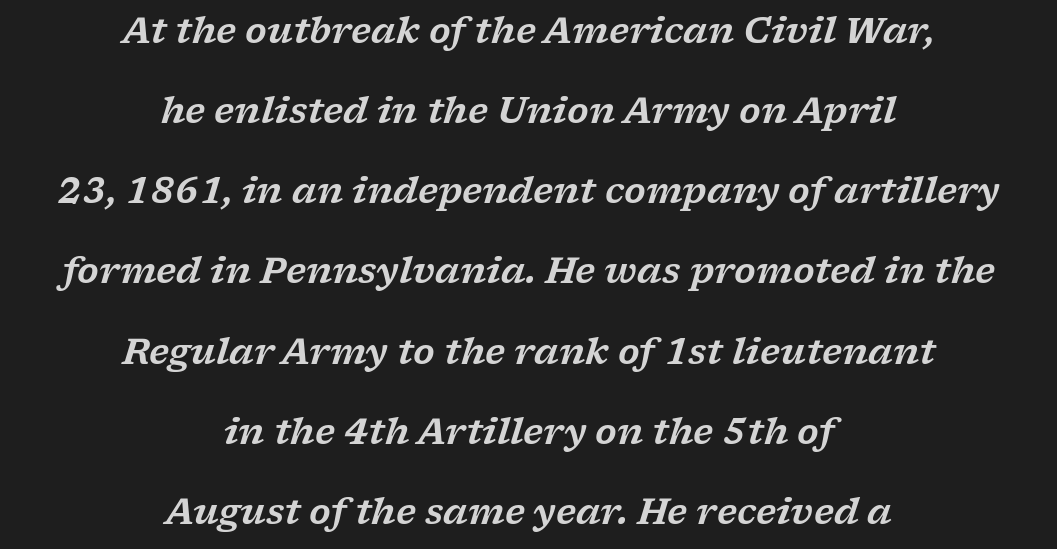
Look at the bottom of the vertical strokes: they flare into serifs here. Leading is clearly above the norm, producing a sparse column. Short and long lines alike share a common midpoint. You could not count columns in this text — the font is proportionally spaced. Characters are canted at an angle relative to the baseline's perpendicular. Standard letterfit; no display-style spreading of the glyphs.
